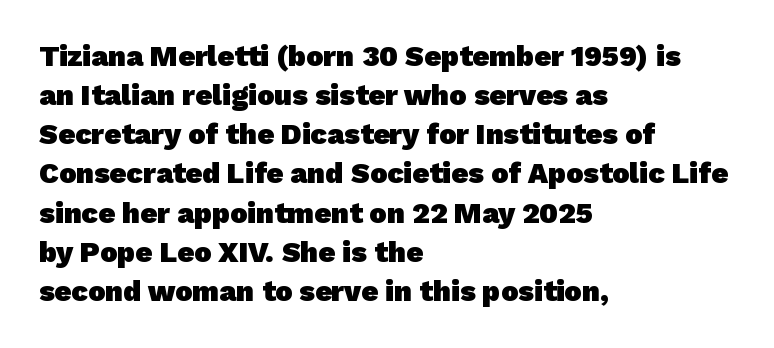
Q: Is the text bold? A: Yes.
Q: Is the typeface a serif or a sans-serif typeface? A: Sans-serif.
Q: Is the text underlined? A: No.
Q: How is the paragraph aligned? A: Left-aligned.
Q: Is the spacing between letters normal or unusually wide? A: Normal.
Q: Is the spacing between lines tight, normal or loose? A: Normal.
Q: Width (condensed, normal, or wide)? A: Normal.
Q: Stroke contrast? A: Low.
Q: x-height? A: Medium.
Q: Monospaced? A: No.
